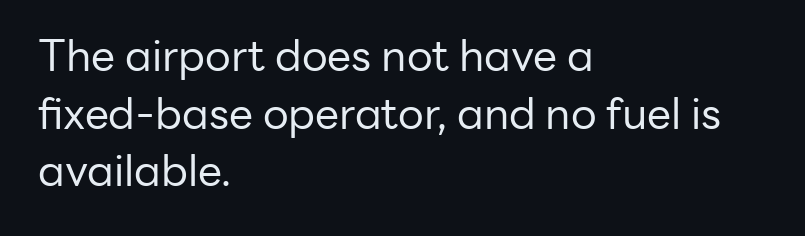
Q: Is the text bold? A: No.
Q: Is the text italic (slanted)? A: No, it is upright.
Q: Is the typeface a serif or a sans-serif typeface? A: Sans-serif.
Q: Is the text underlined? A: No.
Q: How is the paragraph aligned? A: Left-aligned.
Q: Is the spacing between letters normal or unusually wide? A: Normal.
Q: Is the spacing between lines tight, normal or loose? A: Normal.
Q: Width (condensed, normal, or wide)? A: Normal.
Q: Stroke contrast? A: Low.
Q: x-height? A: Medium.
Q: Monospaced? A: No.
